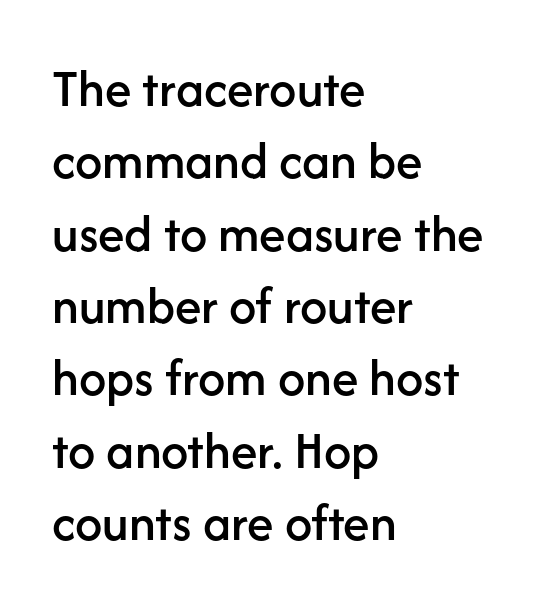
The image shows 54 px sans-serif type, upright; set left-aligned, normal line spacing (1.34x), normal letter spacing, not underlined; low stroke contrast and a medium x-height.
